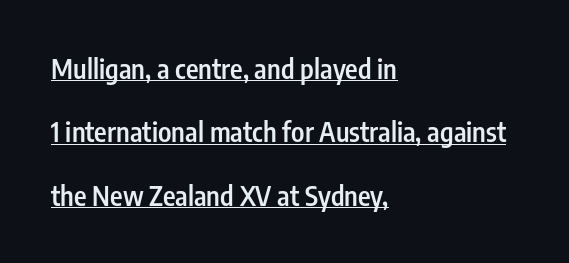
The image shows 27 px text type, upright; set left-aligned, loose line spacing (2.35x), normal letter spacing, underlined.
